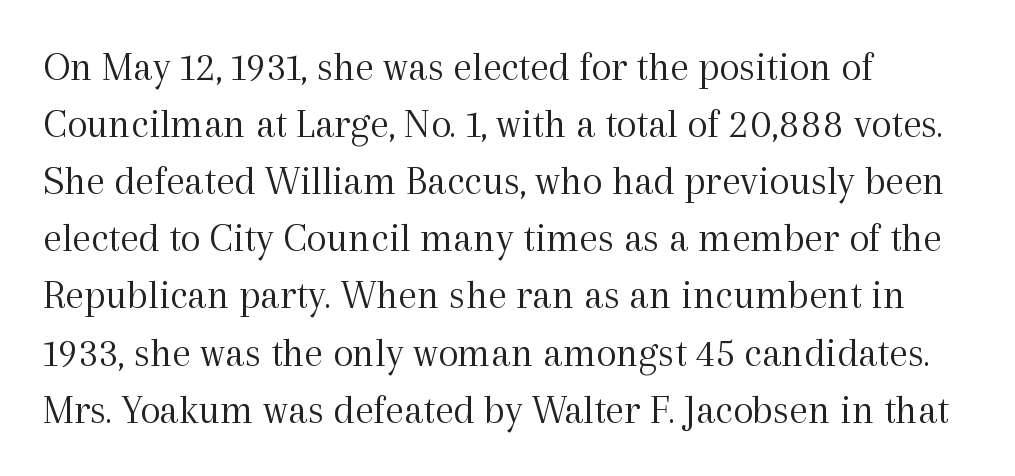
{"serif": "yes", "italic": "no", "bold": "no", "weight": "light", "width": "normal", "x_height": "medium", "monospaced": "no", "underline": "no", "align": "left", "line_spacing": "normal", "line_spacing_ratio": 1.36, "letter_spacing": "normal", "letter_spacing_em": 0.0, "glyph_px": 42}
